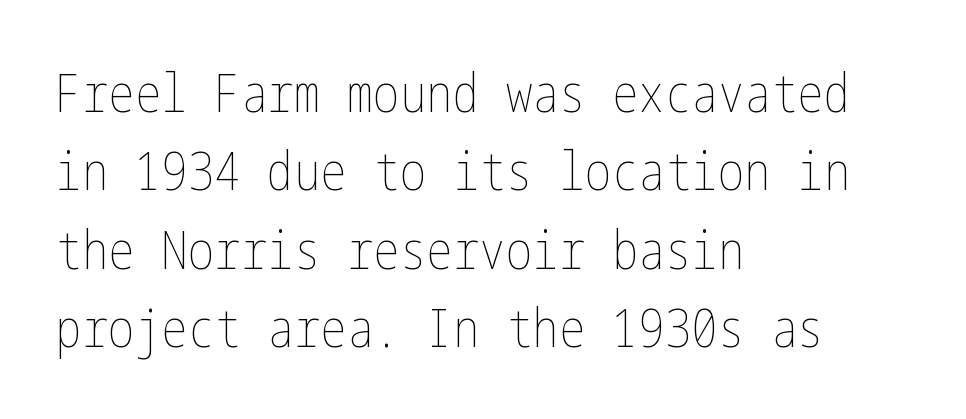
{"italic": "no", "bold": "no", "weight": "thin", "width": "condensed", "stroke_contrast": "low", "x_height": "medium", "underline": "no", "align": "left", "line_spacing": "normal", "line_spacing_ratio": 1.48, "letter_spacing": "normal", "letter_spacing_em": 0.0, "glyph_px": 53}
